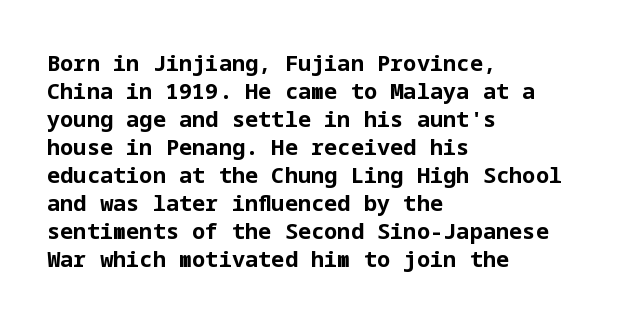
{"italic": "no", "bold": "yes", "underline": "no", "align": "left", "line_spacing": "normal", "line_spacing_ratio": 1.27, "letter_spacing": "normal", "letter_spacing_em": 0.0, "glyph_px": 22}
